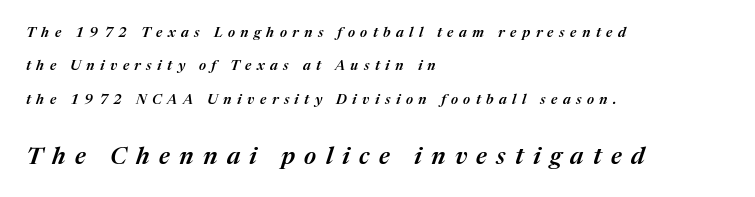
The image shows 24 px text type, italic (leaning right); set left-aligned, loose line spacing (2.39x), unusually wide letter spacing (+0.39 em), not underlined; the second (bottom) block is 1.71x larger.
